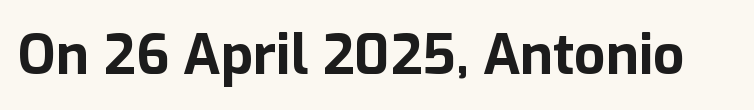
Unlike italic type, these characters show no tilt at all. Nothing unusual about the tracking: characters are spaced as the font intends. The type family on display is of the sans-serif kind. Looks like regular typesetting: each glyph gets only the width it needs.
